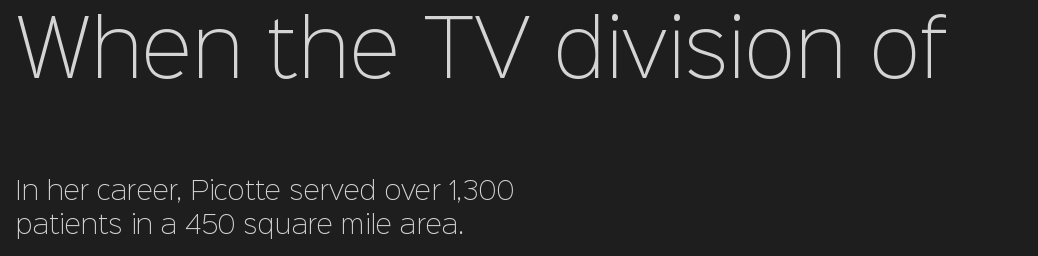
The image shows 76 px light sans-serif type, upright; set left-aligned, normal line spacing (1.35x), normal letter spacing, not underlined; the first (top) block is 3.04x larger; low stroke contrast and a medium x-height.
